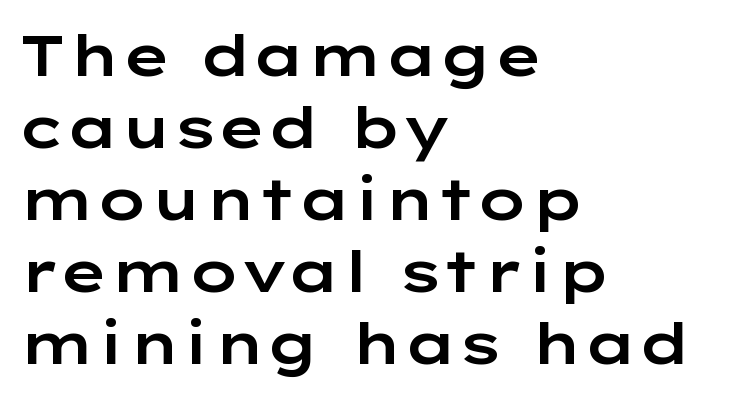
The image shows 58 px wide sans-serif type, upright; set left-aligned, line spacing 1.24x, normal letter spacing, not underlined; low stroke contrast and a medium x-height.
